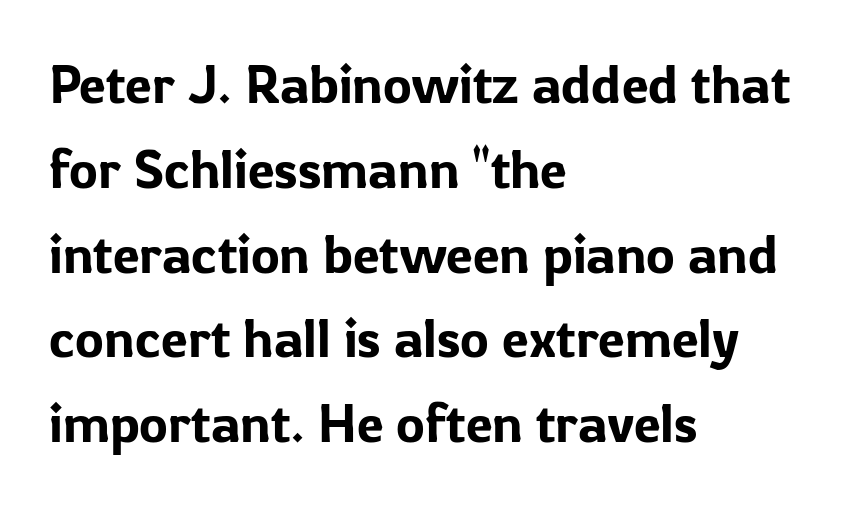
{"serif": "no", "italic": "no", "width": "normal", "stroke_contrast": "low", "x_height": "medium", "monospaced": "no", "underline": "no", "align": "left", "line_spacing": "normal", "line_spacing_ratio": 1.57, "letter_spacing": "normal", "letter_spacing_em": 0.0, "glyph_px": 54}
